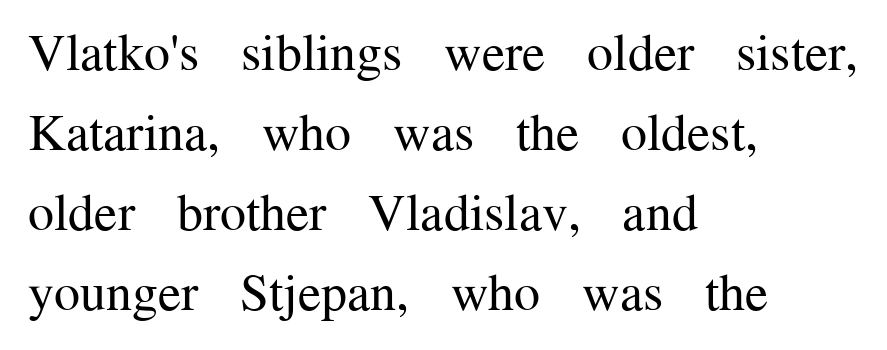
The image shows 52 px regular-weight serif type, upright; set left-aligned, normal line spacing (1.54x), normal letter spacing, not underlined; medium stroke contrast and a medium x-height.
